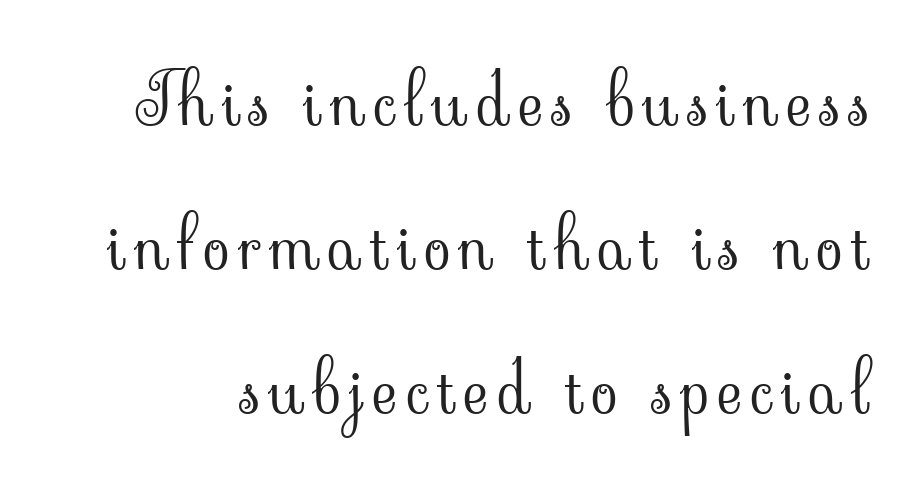
Do the letters lean? They stand straight. Each row of text sits above clean, open space. Note: serifs present on the glyphs. Stem width sits at or under what a default text font uses. Reading down the column, the eye jumps a long way to each next line.
